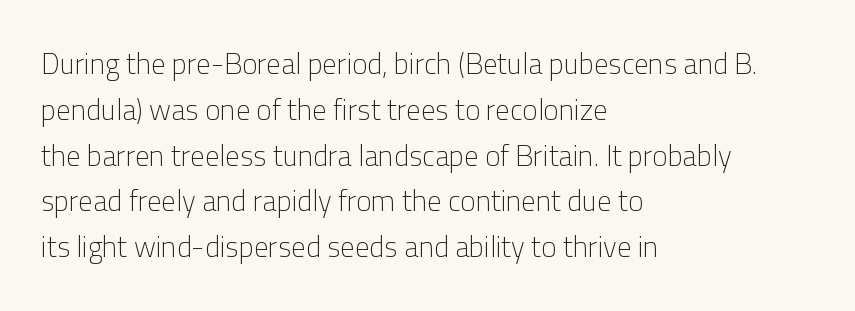
Q: Is the text bold? A: No.
Q: Is the text italic (slanted)? A: No, it is upright.
Q: Is the typeface a serif or a sans-serif typeface? A: Sans-serif.
Q: Is the text underlined? A: No.
Q: How is the paragraph aligned? A: Left-aligned.
Q: Is the spacing between letters normal or unusually wide? A: Normal.
Q: Is the spacing between lines tight, normal or loose? A: Normal.
Q: Width (condensed, normal, or wide)? A: Normal.
Q: Stroke contrast? A: Low.
Q: x-height? A: Medium.
Q: Monospaced? A: No.
